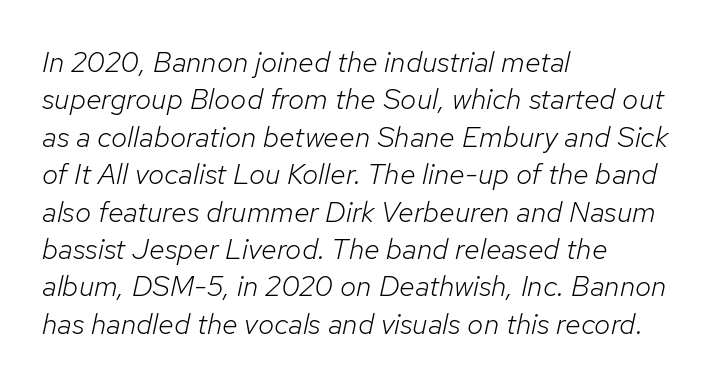
The image shows 29 px light type, italic (leaning right); set left-aligned, normal line spacing (1.29x), normal letter spacing, not underlined; low stroke contrast and a medium x-height.
